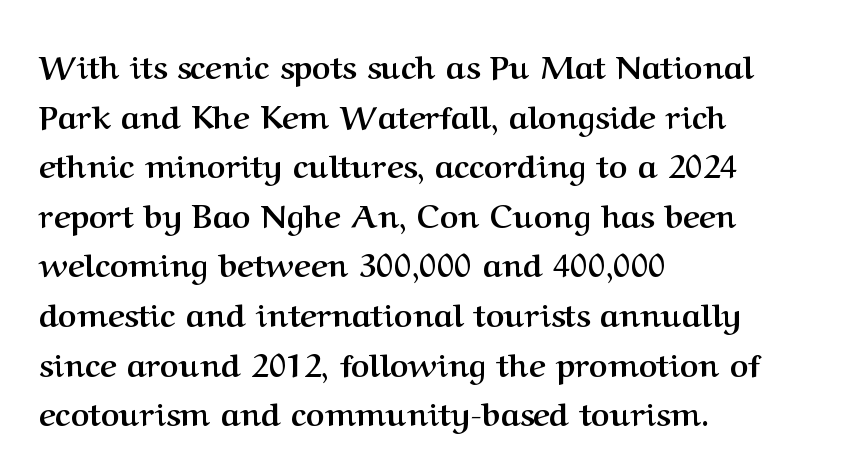
Spacing between characters is what you'd get straight out of the box. The sample has been set heavy, in full bold. The type sits square on the baseline with zero lean. Alignment: flush left. Character widths vary here, with narrow letters taking less room than wide ones. Small tapered or slab feet sit at the stroke ends, so this counts as serif.
